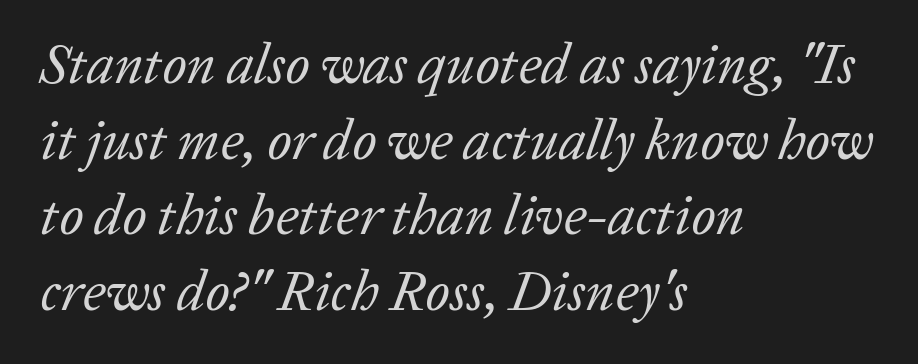
The image shows 56 px regular-weight serif type, italic (leaning right); set left-aligned, normal line spacing (1.35x), normal letter spacing, not underlined; low stroke contrast and a medium x-height.
